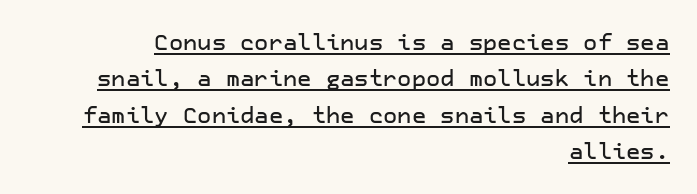
The typesetter chose a ragged-left arrangement here. The rendering keeps characters at their native spacing. Each line of the rendering has a horizontal stroke beneath the glyphs. Upright lettering throughout. Each new line begins a customary step beneath the previous one.
